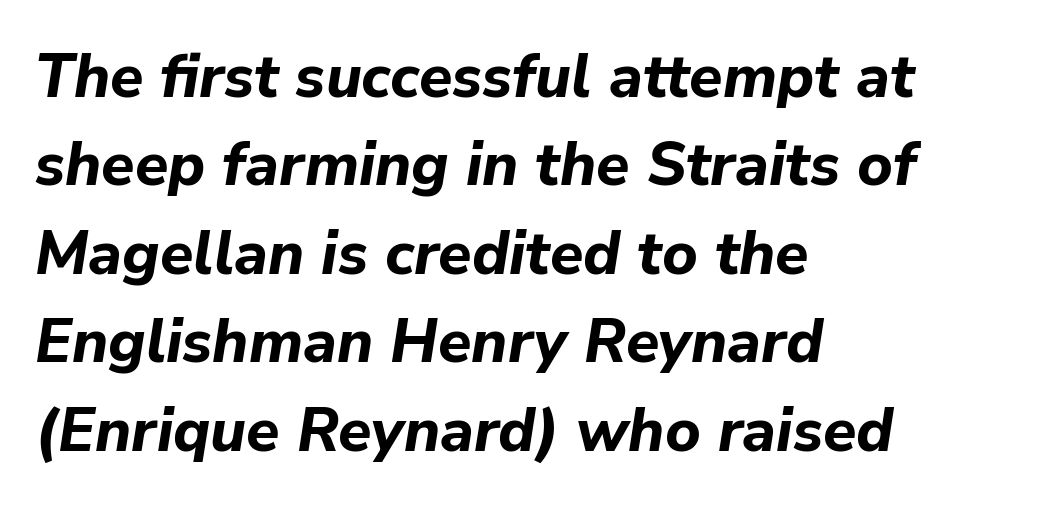
The image shows 61 px bold type, italic (leaning right); set left-aligned, normal line spacing (1.45x), normal letter spacing, not underlined; low stroke contrast and a medium x-height.
